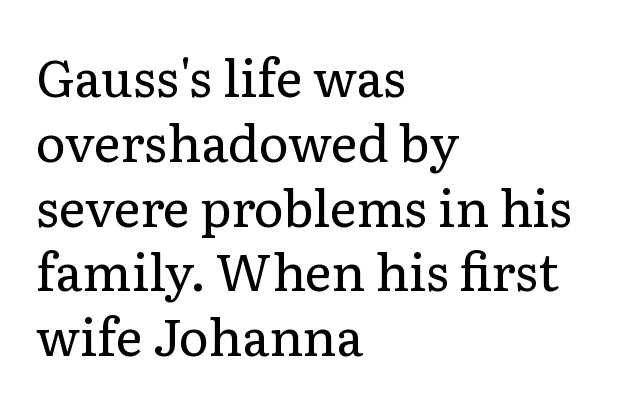
Q: Is the text bold? A: No.
Q: Is the text italic (slanted)? A: No, it is upright.
Q: Is the typeface a serif or a sans-serif typeface? A: Serif.
Q: Is the text underlined? A: No.
Q: How is the paragraph aligned? A: Left-aligned.
Q: Is the spacing between letters normal or unusually wide? A: Normal.
Q: Is the spacing between lines tight, normal or loose? A: Normal.
Q: Width (condensed, normal, or wide)? A: Normal.
Q: Stroke contrast? A: Low.
Q: x-height? A: Medium.
Q: Monospaced? A: No.
